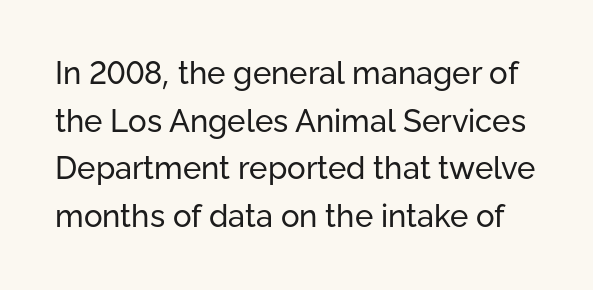
Q: Is the text bold? A: No.
Q: Is the text italic (slanted)? A: No, it is upright.
Q: Is the typeface a serif or a sans-serif typeface? A: Sans-serif.
Q: Is the text underlined? A: No.
Q: Is the spacing between letters normal or unusually wide? A: Normal.
Q: Is the spacing between lines tight, normal or loose? A: Normal.
Q: Width (condensed, normal, or wide)? A: Normal.
Q: Stroke contrast? A: Low.
Q: x-height? A: Medium.
Q: Monospaced? A: No.
